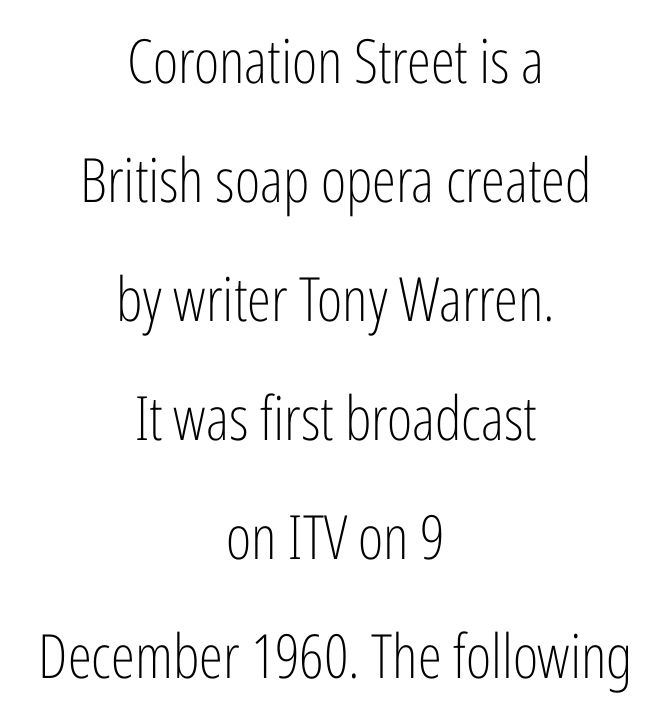
The gap between lines stays unmarked. Spacing verdict: proportional, widths tailored to each character. The horizontal fit of the characters is conventional and even. Vertically, the passage feels expansive, rows floating well apart. Stems here are at most as thick as an everyday book face.
